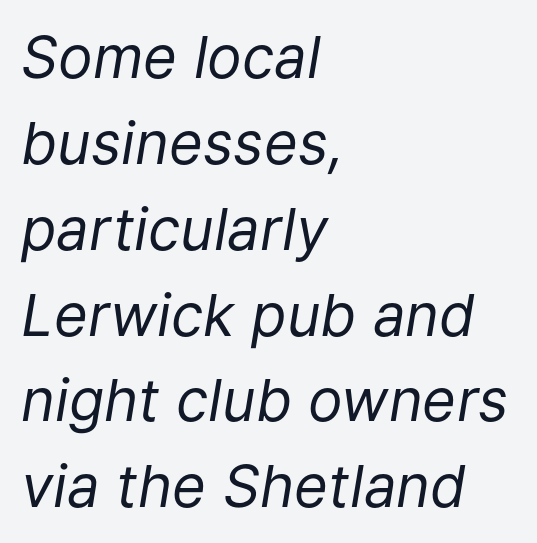
Q: Is the text bold? A: No.
Q: Is the text italic (slanted)? A: Yes, it leans right by about 9 degrees.
Q: Is the text underlined? A: No.
Q: How is the paragraph aligned? A: Left-aligned.
Q: Is the spacing between letters normal or unusually wide? A: Normal.
Q: Is the spacing between lines tight, normal or loose? A: Normal.
Q: Width (condensed, normal, or wide)? A: Normal.
Q: Stroke contrast? A: Low.
Q: x-height? A: Medium.
Q: Monospaced? A: No.
